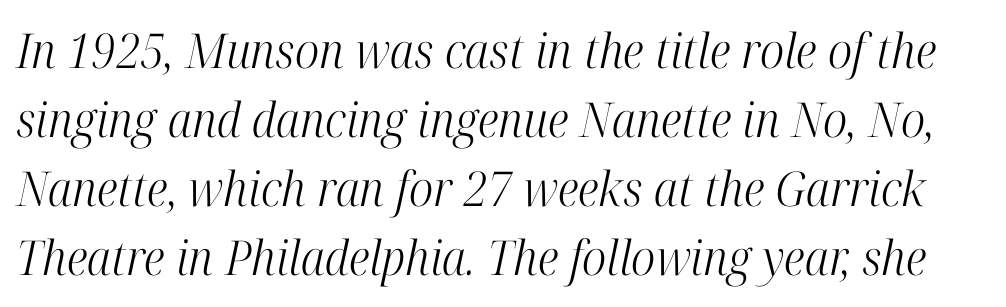
These lines are composed in type with serifs. This reads as an unemphasized weight, regular at the heaviest. You could not count columns in this text — the font is proportionally spaced. Yep, that's italic — everything's leaning. In terms of letterspacing, this is plain default setting. A bare baseline throughout the passage.
